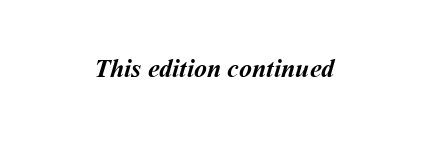
Set as a true bold cut, around the 700 mark. No word sits above an underline. Nothing unusual about the tracking: characters are spaced as the font intends.
